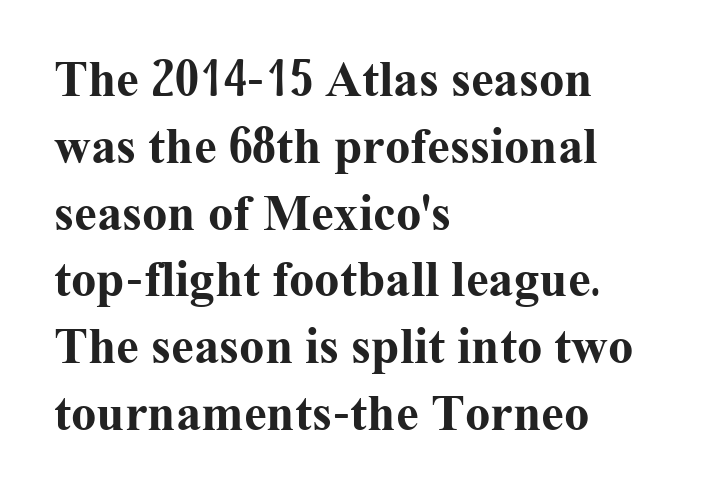
{"serif": "yes", "italic": "no", "bold": "yes", "weight": "bold", "width": "normal", "stroke_contrast": "medium", "x_height": "medium", "monospaced": "no", "underline": "no", "align": "left", "line_spacing": "normal", "line_spacing_ratio": 1.31, "letter_spacing": "normal", "letter_spacing_em": 0.0, "glyph_px": 51}
